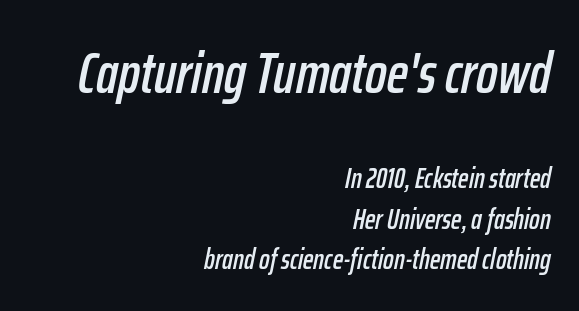
Q: Is the text italic (slanted)? A: Yes, it leans right by about 12 degrees.
Q: Is the text underlined? A: No.
Q: How is the paragraph aligned? A: Right-aligned.
Q: Is the spacing between letters normal or unusually wide? A: Normal.
Q: Is the spacing between lines tight, normal or loose? A: Normal.
Q: Which block of text is set in a larger size, the first (top) or the second (bottom)? A: The first (top) one.
Q: Width (condensed, normal, or wide)? A: Condensed.
Q: Stroke contrast? A: Low.
Q: x-height? A: Medium.
Q: Monospaced? A: No.
